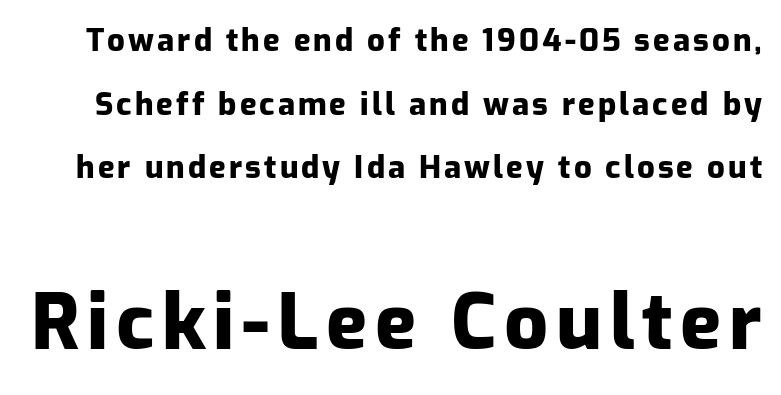
Strokes here are thick enough to call this a true bold. Block two is the big one; block one sits smaller above it. Are there feet on the stems? There aren't — it's a sans. The vertical gap from one line to the next is large.
